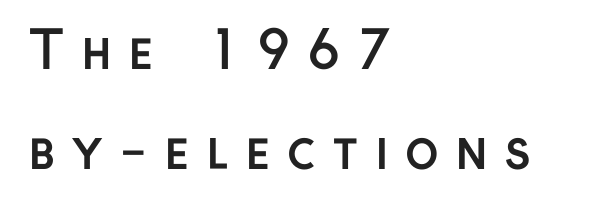
{"serif": "no", "italic": "no", "bold": "yes", "weight": "semibold", "width": "normal", "stroke_contrast": "low", "x_height": "medium", "monospaced": "no", "underline": "no", "align": "left", "line_spacing": "loose", "line_spacing_ratio": 1.96, "letter_spacing": "wide", "letter_spacing_em": 0.32, "glyph_px": 51}
